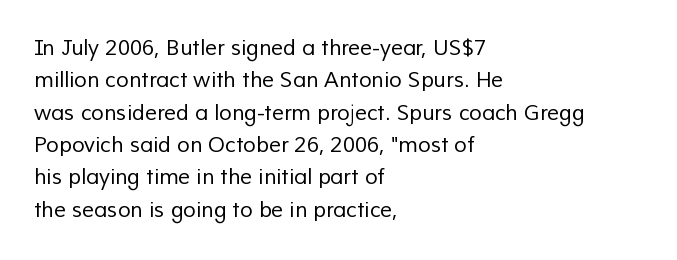
{"bold": "no", "underline": "no", "align": "left", "line_spacing": "normal", "line_spacing_ratio": 1.54, "letter_spacing": "normal", "letter_spacing_em": 0.0, "glyph_px": 21}
